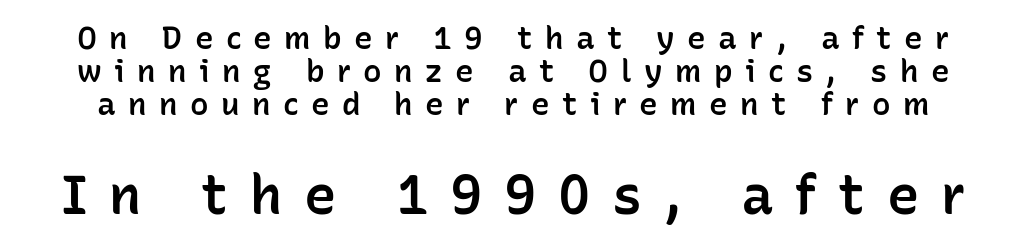
The image shows 54 px semibold sans-serif type, upright; set tight line spacing (1.07x), unusually wide letter spacing (+0.4 em), not underlined; the second (bottom) block is 1.74x larger; low stroke contrast and a medium x-height.
